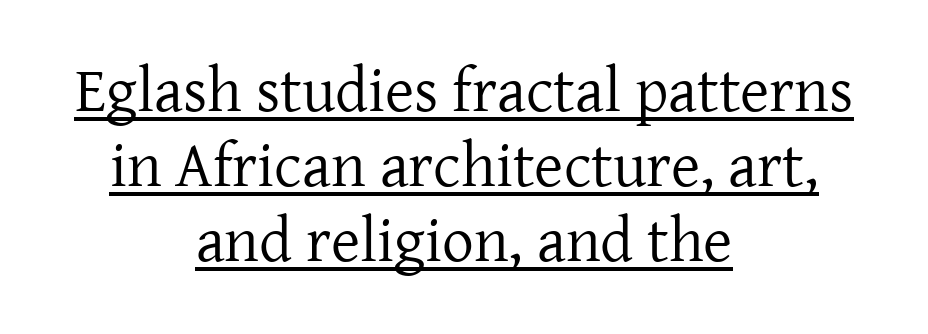
{"serif": "yes", "italic": "no", "bold": "no", "weight": "regular", "width": "normal", "stroke_contrast": "low", "x_height": "medium", "monospaced": "no", "underline": "yes", "align": "center", "line_spacing_ratio": 1.19, "letter_spacing": "normal", "letter_spacing_em": 0.0, "glyph_px": 63}
